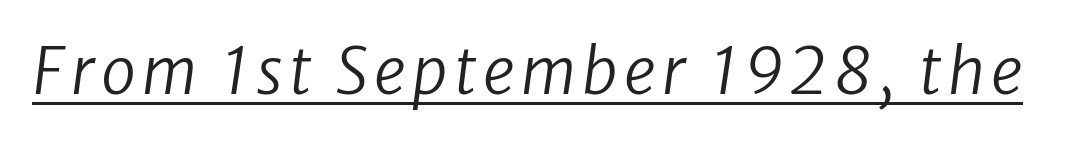
{"italic": "yes", "lean": "right", "slant_degrees": 8, "bold": "no", "weight": "regular", "width": "normal", "stroke_contrast": "low", "x_height": "medium", "monospaced": "no", "underline": "yes", "glyph_px": 63}
